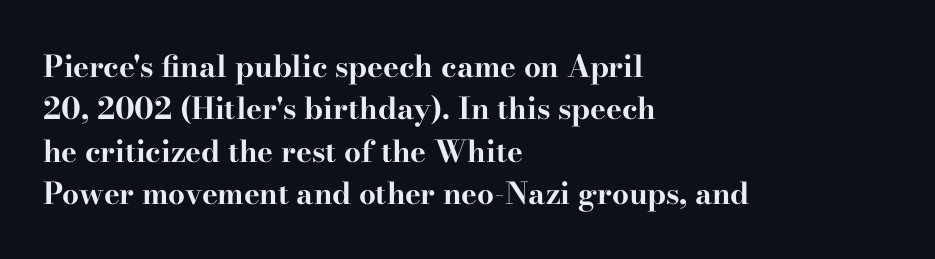
The image shows 30 px bold, wide serif type, upright; set left-aligned, normal line spacing (1.41x), normal letter spacing, not underlined; high stroke contrast and a small x-height.
